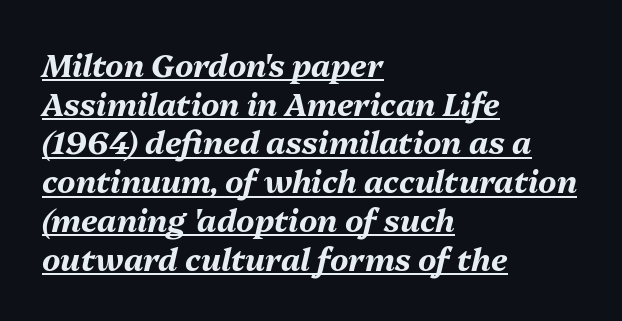
{"italic": "yes", "lean": "right", "slant_degrees": 13, "bold": "yes", "weight": "bold", "width": "normal", "stroke_contrast": "medium", "x_height": "medium", "monospaced": "no", "underline": "yes", "align": "left", "line_spacing": "normal", "line_spacing_ratio": 1.25, "letter_spacing": "normal", "letter_spacing_em": 0.0, "glyph_px": 31}
